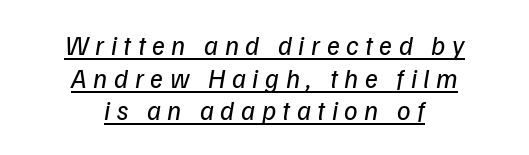
The image shows 27 px text type, italic (leaning right); set centered, line spacing 1.21x, unusually wide letter spacing (+0.24 em), underlined.
